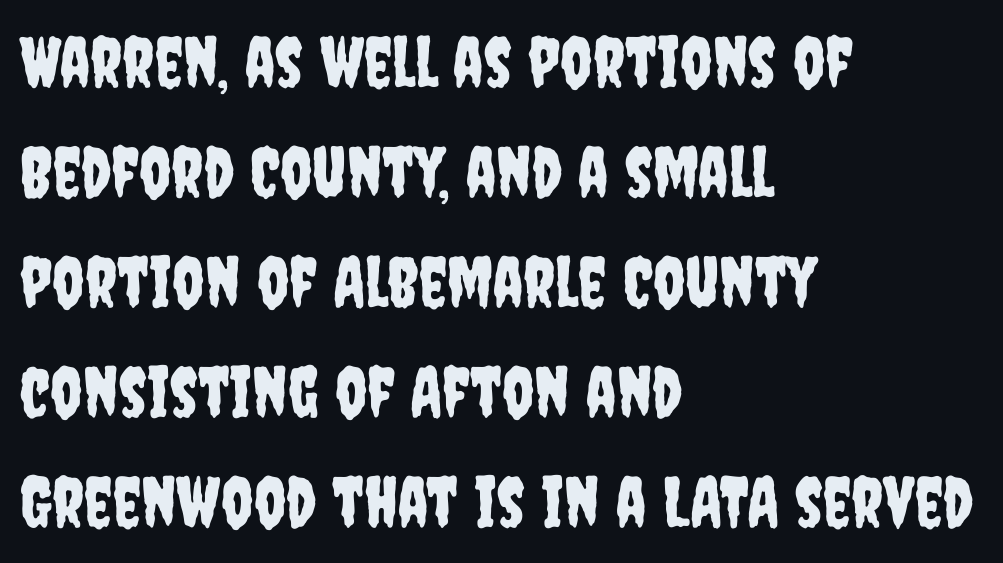
Q: Is the text italic (slanted)? A: No, it is upright.
Q: Is the typeface a serif or a sans-serif typeface? A: Sans-serif.
Q: Is the text underlined? A: No.
Q: How is the paragraph aligned? A: Left-aligned.
Q: Is the spacing between letters normal or unusually wide? A: Normal.
Q: Is the spacing between lines tight, normal or loose? A: Normal.
Q: Width (condensed, normal, or wide)? A: Condensed.
Q: Stroke contrast? A: Low.
Q: x-height? A: Large.
Q: Monospaced? A: No.
